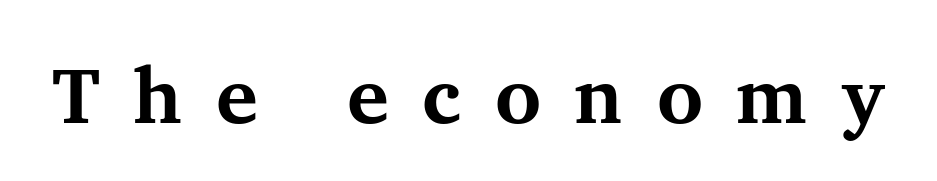
Between one letter and the next there's a generous, obvious gap. Unlike italic type, these characters show no tilt at all. The letters carry serifs — small finishing strokes at the ends of their stems. Each letter keeps its own natural width here, so spacing adapts to shape. A clean baseline with only descenders dipping below it. Caption: bold face, heavy strokes.
